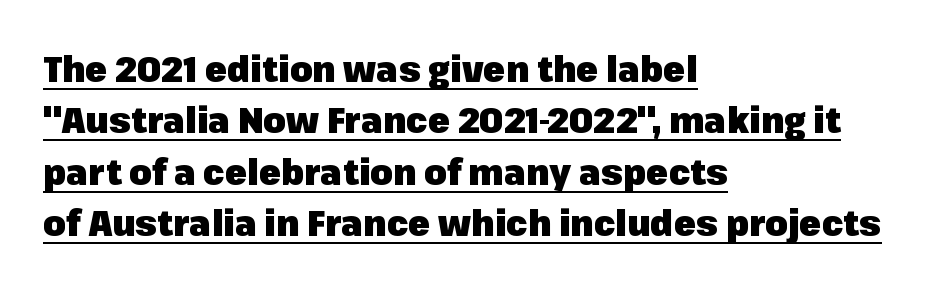
{"serif": "no", "italic": "no", "bold": "yes", "weight": "heavy", "width": "normal", "stroke_contrast": "low", "x_height": "medium", "monospaced": "no", "underline": "yes", "align": "left", "line_spacing": "normal", "line_spacing_ratio": 1.43, "letter_spacing": "normal", "letter_spacing_em": 0.0, "glyph_px": 36}
